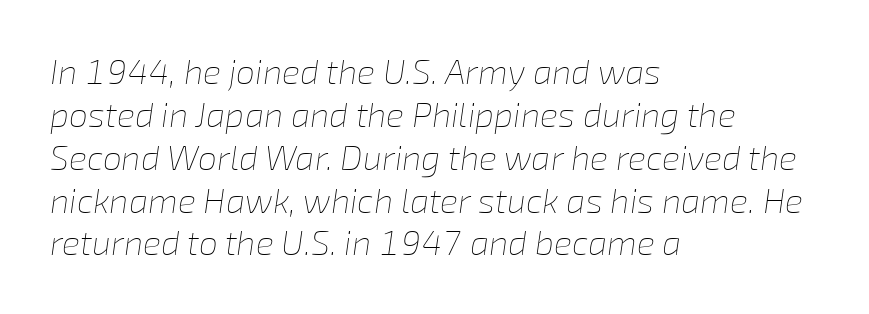
The image shows 34 px thin type, italic (leaning right); set left-aligned, normal line spacing (1.26x), normal letter spacing, not underlined; low stroke contrast and a medium x-height.
